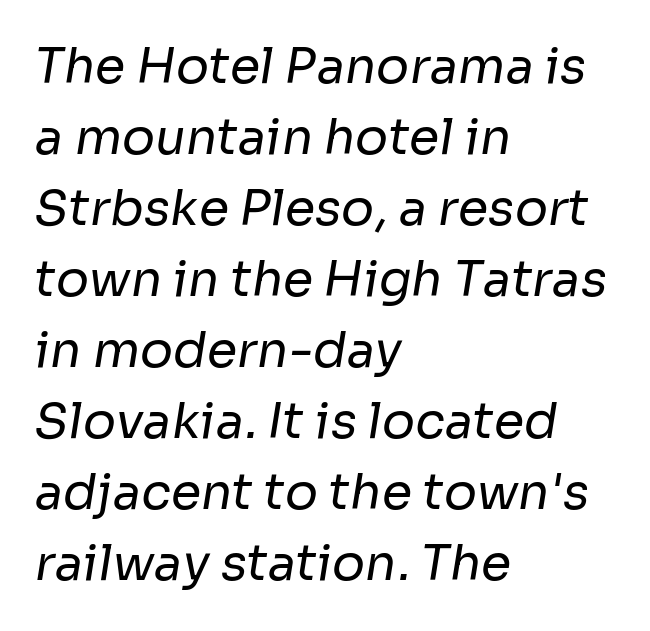
{"serif": "no", "bold": "no", "weight": "regular", "width": "normal", "stroke_contrast": "low", "x_height": "medium", "monospaced": "no", "underline": "no", "align": "left", "line_spacing": "normal", "line_spacing_ratio": 1.45, "letter_spacing": "normal", "letter_spacing_em": 0.0, "glyph_px": 49}
